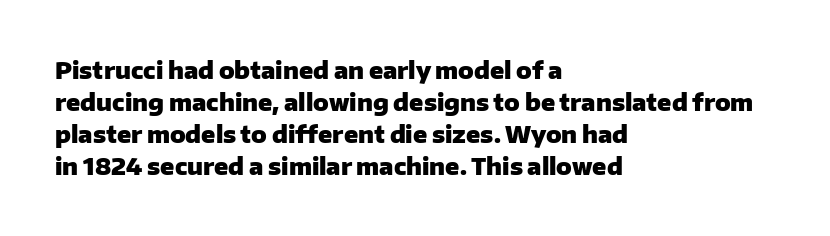
Q: Is the text bold? A: Yes.
Q: Is the text italic (slanted)? A: No, it is upright.
Q: Is the text underlined? A: No.
Q: How is the paragraph aligned? A: Left-aligned.
Q: Is the spacing between letters normal or unusually wide? A: Normal.
Q: Is the spacing between lines tight, normal or loose? A: Normal.
